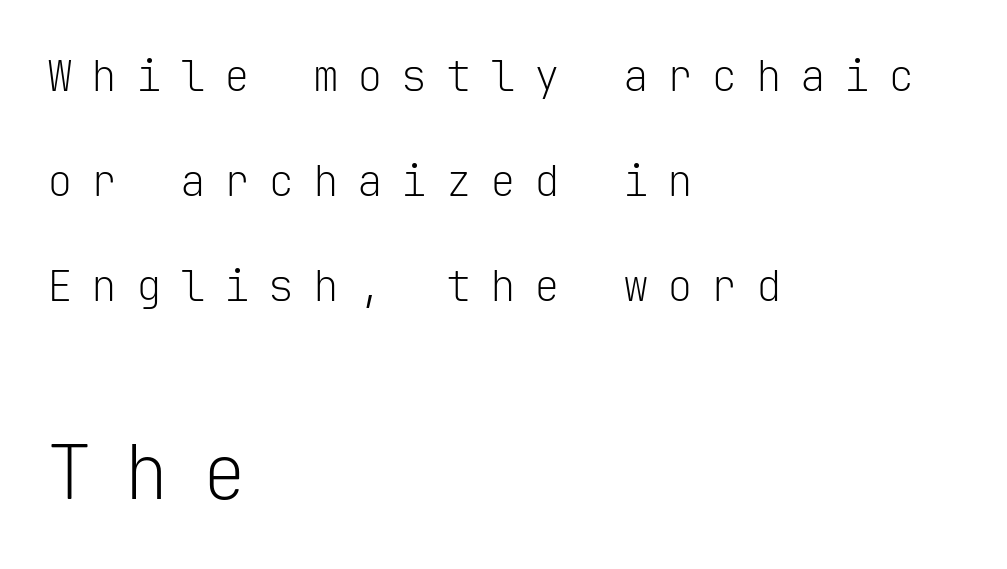
{"serif": "no", "italic": "no", "bold": "no", "weight": "light", "width": "normal", "stroke_contrast": "low", "x_height": "medium", "monospaced": "yes", "underline": "no", "align": "left", "line_spacing": "loose", "line_spacing_ratio": 2.44, "letter_spacing": "wide", "letter_spacing_em": 0.43, "larger_block": "second", "size_ratio": 1.74, "glyph_px": 75}
